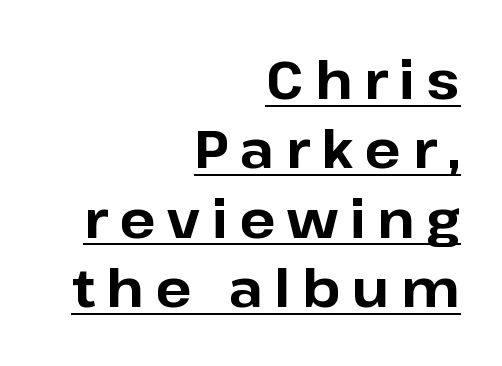
Q: Is the text bold? A: Yes.
Q: Is the text italic (slanted)? A: No, it is upright.
Q: Is the typeface a serif or a sans-serif typeface? A: Sans-serif.
Q: Is the text underlined? A: Yes.
Q: How is the paragraph aligned? A: Right-aligned.
Q: Is the spacing between letters normal or unusually wide? A: Unusually wide.
Q: Is the spacing between lines tight, normal or loose? A: Normal.
Q: Width (condensed, normal, or wide)? A: Normal.
Q: Stroke contrast? A: Low.
Q: x-height? A: Medium.
Q: Monospaced? A: No.
